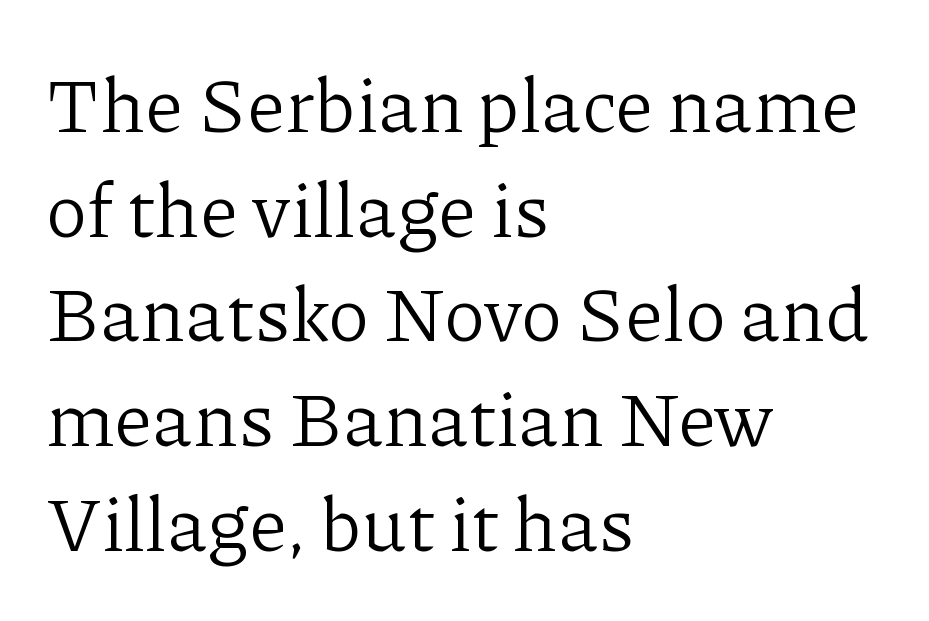
The image shows 77 px light serif type, upright; set left-aligned, normal line spacing (1.36x), normal letter spacing, not underlined; low stroke contrast and a medium x-height.
